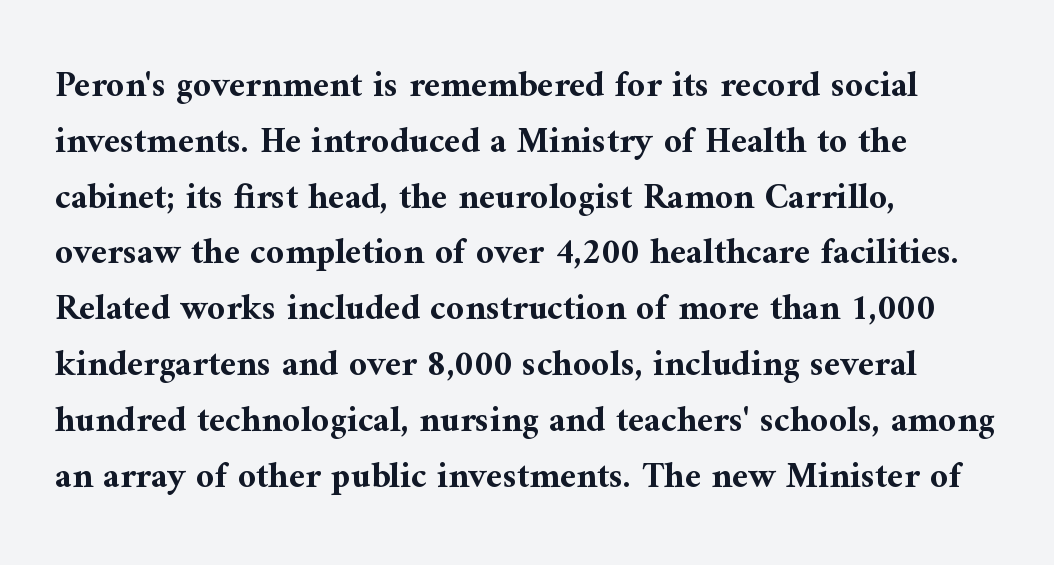
Q: Is the text bold? A: Yes.
Q: Is the text italic (slanted)? A: No, it is upright.
Q: Is the typeface a serif or a sans-serif typeface? A: Serif.
Q: Is the text underlined? A: No.
Q: How is the paragraph aligned? A: Left-aligned.
Q: Is the spacing between letters normal or unusually wide? A: Normal.
Q: Is the spacing between lines tight, normal or loose? A: Normal.
Q: Width (condensed, normal, or wide)? A: Normal.
Q: Stroke contrast? A: Medium.
Q: x-height? A: Medium.
Q: Monospaced? A: No.
